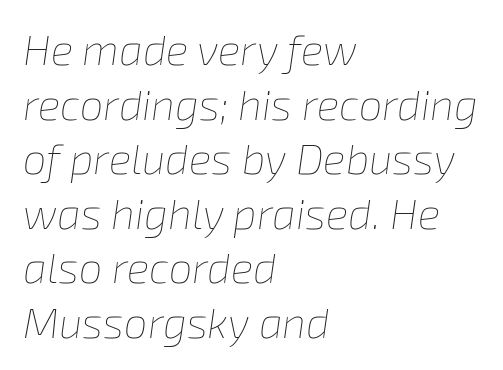
Q: Is the text bold? A: No.
Q: Is the text italic (slanted)? A: Yes, it leans right by about 8 degrees.
Q: Is the text underlined? A: No.
Q: How is the paragraph aligned? A: Left-aligned.
Q: Is the spacing between letters normal or unusually wide? A: Normal.
Q: Is the spacing between lines tight, normal or loose? A: Normal.
Q: Width (condensed, normal, or wide)? A: Normal.
Q: Stroke contrast? A: Low.
Q: x-height? A: Medium.
Q: Monospaced? A: No.
